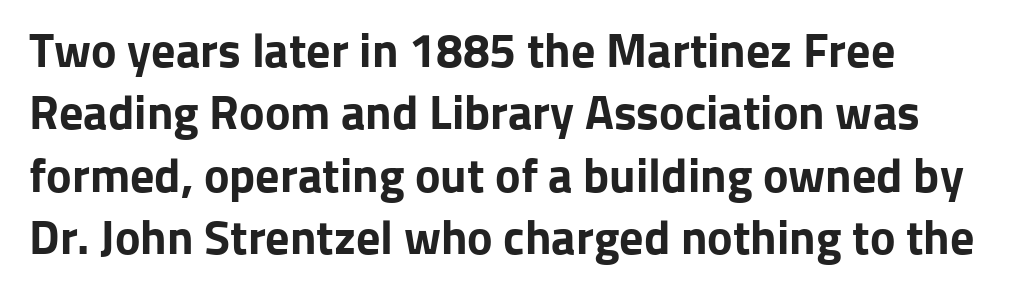
Q: Is the text bold? A: Yes.
Q: Is the text italic (slanted)? A: No, it is upright.
Q: Is the typeface a serif or a sans-serif typeface? A: Sans-serif.
Q: Is the text underlined? A: No.
Q: How is the paragraph aligned? A: Left-aligned.
Q: Is the spacing between letters normal or unusually wide? A: Normal.
Q: Is the spacing between lines tight, normal or loose? A: Normal.
Q: Width (condensed, normal, or wide)? A: Normal.
Q: Stroke contrast? A: Low.
Q: x-height? A: Medium.
Q: Monospaced? A: No.
